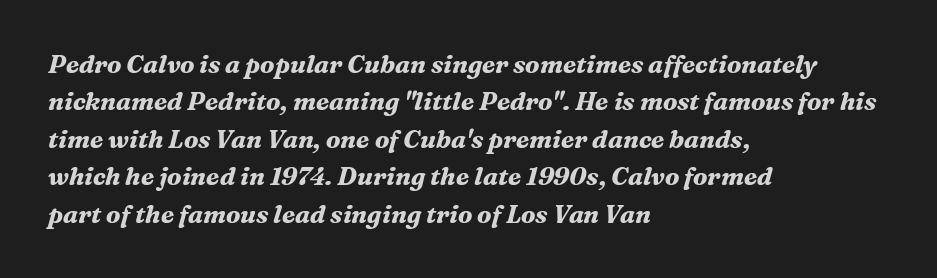
{"italic": "yes", "lean": "right", "slant_degrees": 16, "bold": "yes", "underline": "no", "align": "left", "line_spacing": "normal", "line_spacing_ratio": 1.5, "letter_spacing": "normal", "letter_spacing_em": 0.0, "glyph_px": 25}
